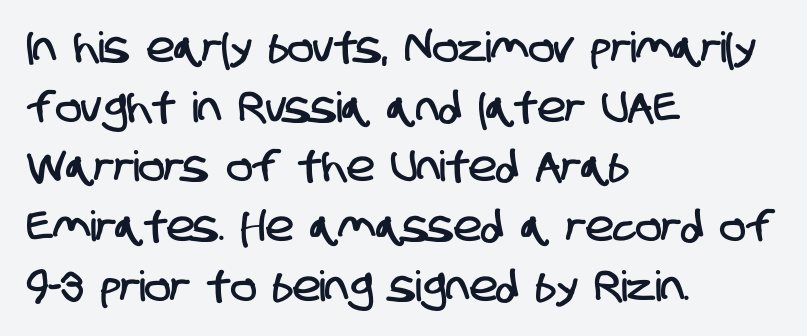
Q: Is the typeface a serif or a sans-serif typeface? A: Sans-serif.
Q: Is the text underlined? A: No.
Q: How is the paragraph aligned? A: Left-aligned.
Q: Is the spacing between letters normal or unusually wide? A: Normal.
Q: Is the spacing between lines tight, normal or loose? A: Normal.
Q: Width (condensed, normal, or wide)? A: Condensed.
Q: Stroke contrast? A: Low.
Q: x-height? A: Large.
Q: Monospaced? A: No.
